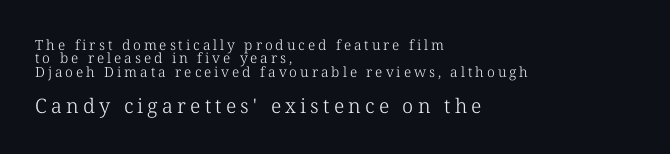
{"italic": "no", "bold": "no", "underline": "no", "align": "left", "line_spacing": "tight", "line_spacing_ratio": 0.95, "letter_spacing": "wide", "letter_spacing_em": 0.21, "larger_block": "second", "size_ratio": 1.43, "glyph_px": 20}
